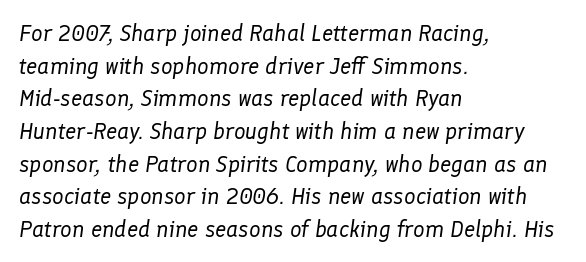
The image shows 23 px text type, italic (leaning right); set left-aligned, normal line spacing (1.42x), normal letter spacing, not underlined.
